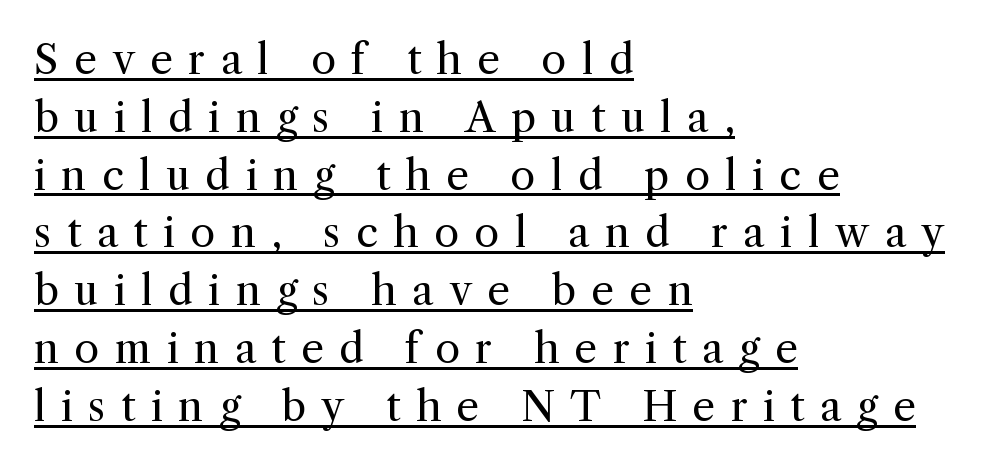
The image shows 41 px regular-weight serif type, upright; set left-aligned, normal line spacing (1.41x), unusually wide letter spacing (+0.37 em), underlined; a medium x-height.
